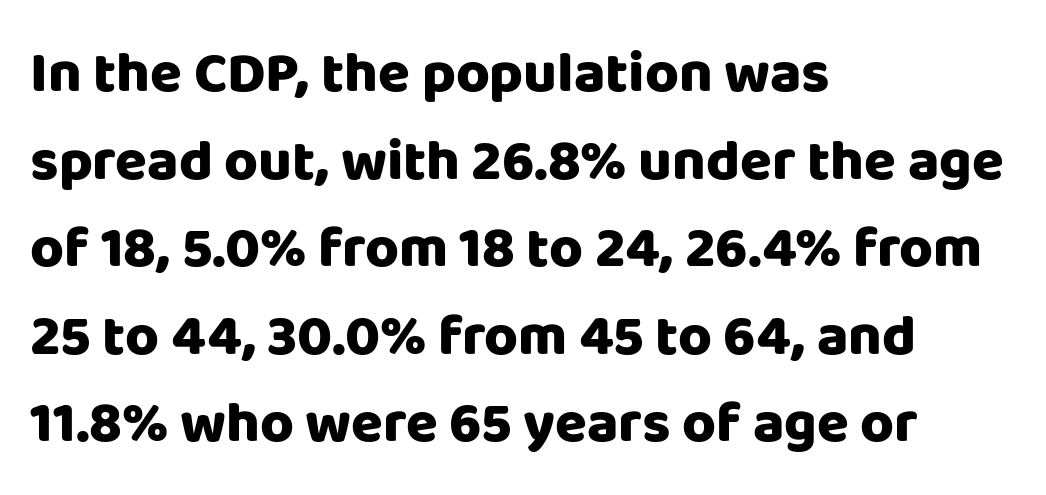
The text was rendered using a sans face with plain stroke endings. The letters advance in unequal steps, a hallmark of proportional type. A clean baseline with only descenders dipping below it. Does the lettering tilt? It doesn't — this is upright.
